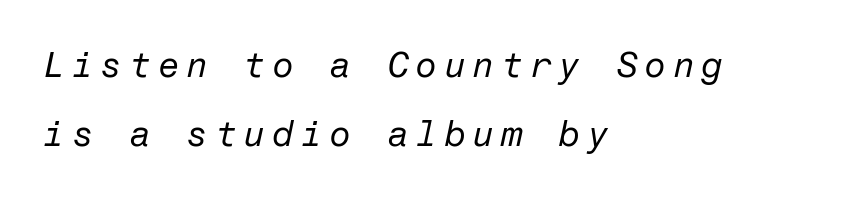
Q: Is the text bold? A: No.
Q: Is the text italic (slanted)? A: Yes, it leans right by about 12 degrees.
Q: Is the text underlined? A: No.
Q: How is the paragraph aligned? A: Left-aligned.
Q: Is the spacing between letters normal or unusually wide? A: Unusually wide.
Q: Is the spacing between lines tight, normal or loose? A: Loose.
Q: Width (condensed, normal, or wide)? A: Normal.
Q: Stroke contrast? A: Low.
Q: x-height? A: Medium.
